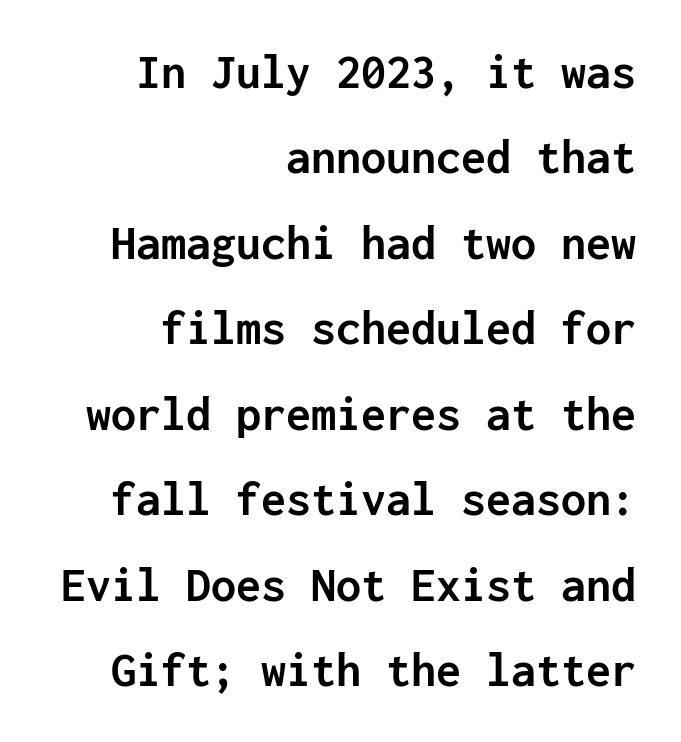
{"serif": "no", "italic": "no", "bold": "yes", "weight": "semibold", "width": "normal", "stroke_contrast": "low", "x_height": "medium", "monospaced": "yes", "underline": "no", "align": "right", "line_spacing_ratio": 1.71, "letter_spacing": "normal", "letter_spacing_em": 0.0, "glyph_px": 50}
